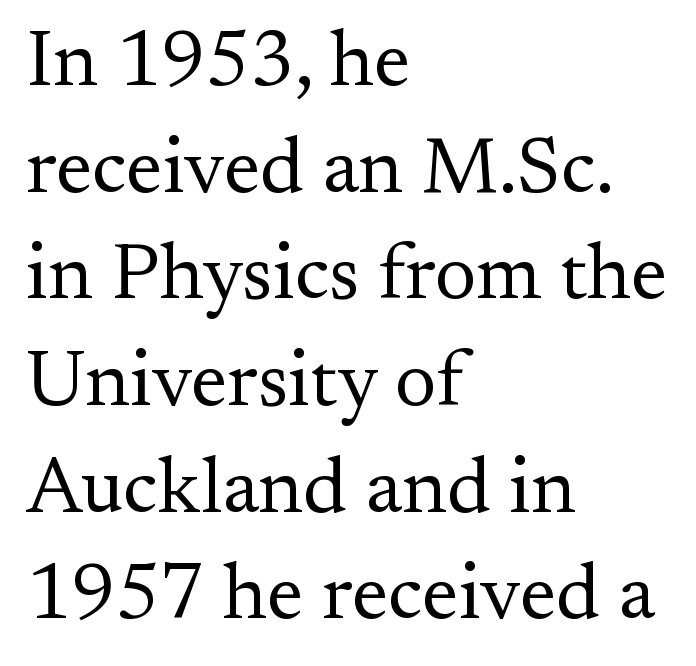
{"serif": "yes", "italic": "no", "bold": "no", "weight": "regular", "width": "normal", "stroke_contrast": "medium", "x_height": "small", "monospaced": "no", "underline": "no", "align": "left", "line_spacing": "normal", "line_spacing_ratio": 1.35, "letter_spacing": "normal", "letter_spacing_em": 0.0, "glyph_px": 79}
